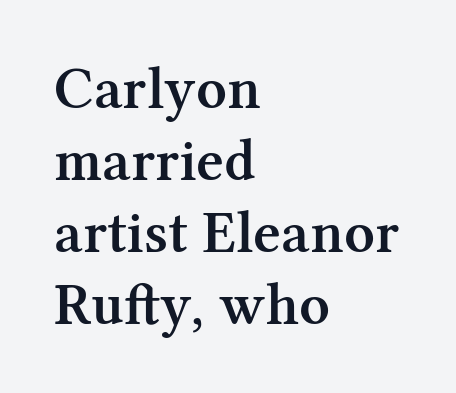
The image shows 60 px semibold serif type, upright; set left-aligned, line spacing 1.2x, normal letter spacing, not underlined; medium stroke contrast and a medium x-height.
